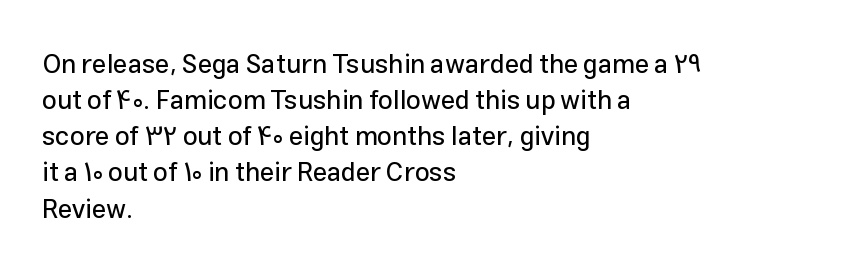
{"italic": "no", "underline": "no", "align": "left", "line_spacing": "normal", "line_spacing_ratio": 1.39, "letter_spacing": "normal", "letter_spacing_em": 0.0, "glyph_px": 26}
